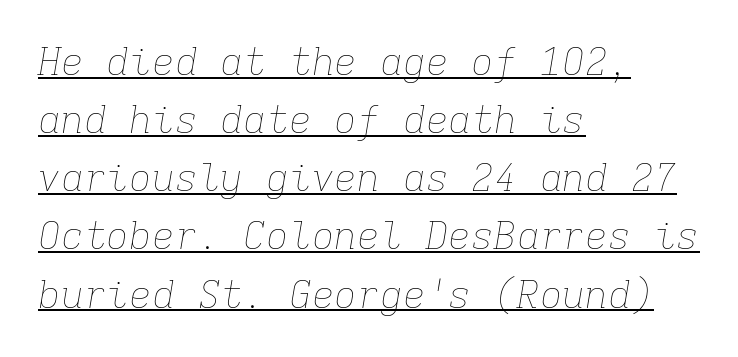
The image shows 38 px thin type, italic (leaning right), monospaced; set left-aligned, normal line spacing (1.53x), normal letter spacing, underlined; low stroke contrast and a medium x-height.
